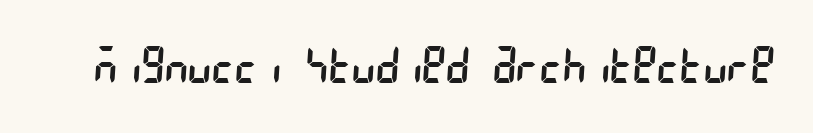
Q: Is the text bold? A: No.
Q: Is the typeface a serif or a sans-serif typeface? A: Sans-serif.
Q: Is the text underlined? A: No.
Q: Is the spacing between letters normal or unusually wide? A: Normal.
Q: Width (condensed, normal, or wide)? A: Condensed.
Q: Stroke contrast? A: Low.
Q: x-height? A: Large.
